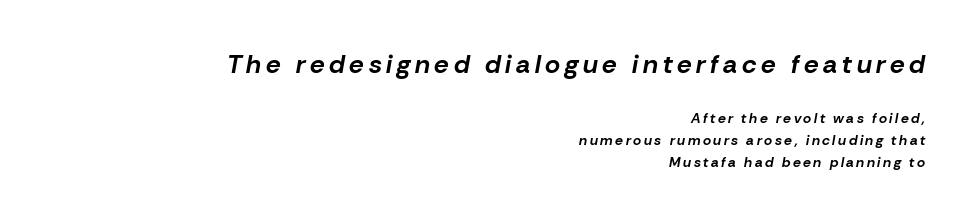
Nobody drew a line under any word here. Typesetter's note — upper block bumped up in size, lower block left smaller. This sample is right-justified, so line beginnings fall wherever the words allow. Summary of vertical rhythm: regular, with standard interline spacing.
